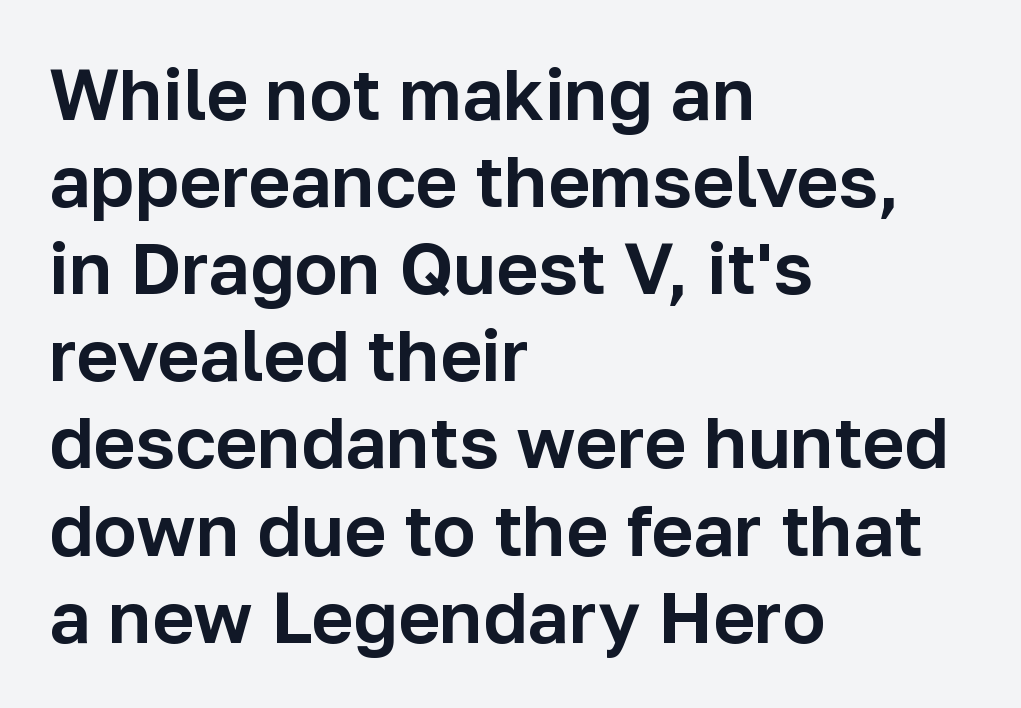
The passage shown is typeset with a sans-serif family. The passage shown is not underscored anywhere. Think of a printed novel: that variable character pitch is what you see here. Nope, not italic — everything's standing straight.
